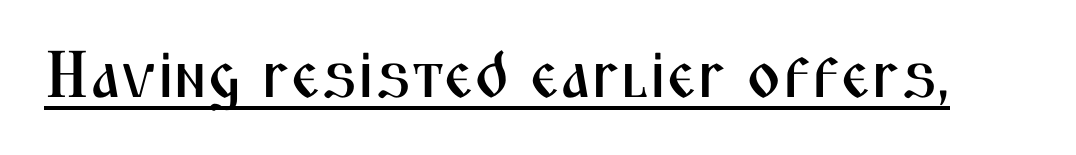
{"serif": "no", "italic": "no", "width": "condensed", "stroke_contrast": "medium", "x_height": "medium", "monospaced": "no", "underline": "yes", "letter_spacing": "normal", "letter_spacing_em": 0.0, "glyph_px": 66}
